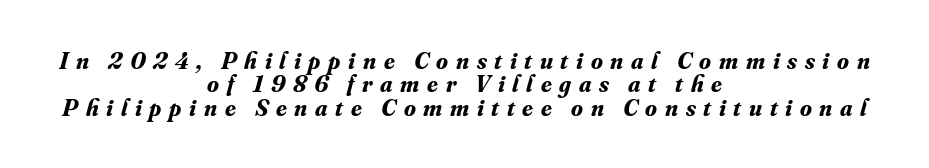
The image shows 24 px bold type, italic (leaning right); set centered, tight line spacing (0.97x), unusually wide letter spacing (+0.32 em), not underlined.
